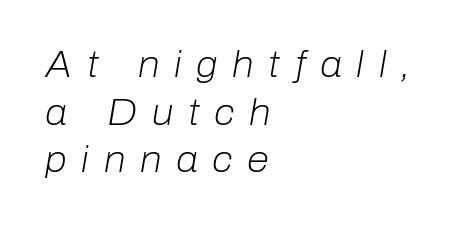
Caption: face not bold, strokes unweighted. The tracking reads as deliberately expanded to a designer's eye. Line beginnings align vertically; line endings do not. Rule under the text: the space is simply empty.
